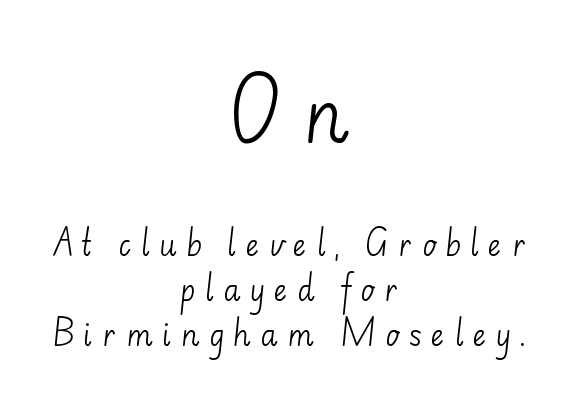
The image shows 72 px light sans-serif type; set centered, normal line spacing (1.56x), unusually wide letter spacing (+0.32 em), not underlined; the first (top) block is 2.48x larger; low stroke contrast and a small x-height.
